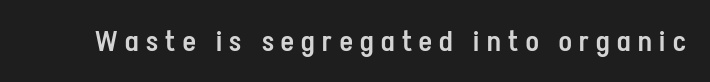
The image shows 28 px semibold, condensed sans-serif type, upright; set unusually wide letter spacing (+0.27 em), not underlined; low stroke contrast and a medium x-height.
